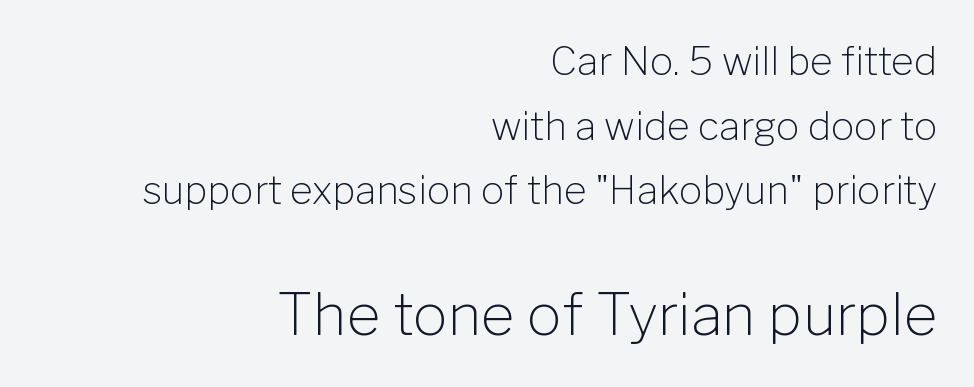
{"serif": "no", "italic": "no", "bold": "no", "weight": "light", "width": "normal", "stroke_contrast": "low", "x_height": "medium", "monospaced": "no", "underline": "no", "align": "right", "line_spacing": "normal", "line_spacing_ratio": 1.66, "letter_spacing": "normal", "letter_spacing_em": 0.0, "larger_block": "second", "size_ratio": 1.49, "glyph_px": 58}
